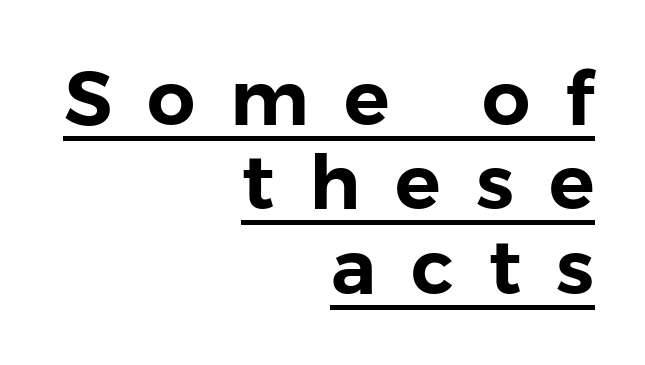
Does the type have serifs? No, each stem ends abruptly. A flush-right, rag-left setting is used for this passage. When letters stand straight like this, we call the style roman or upright. The vertical gap from one line to the next is small.
